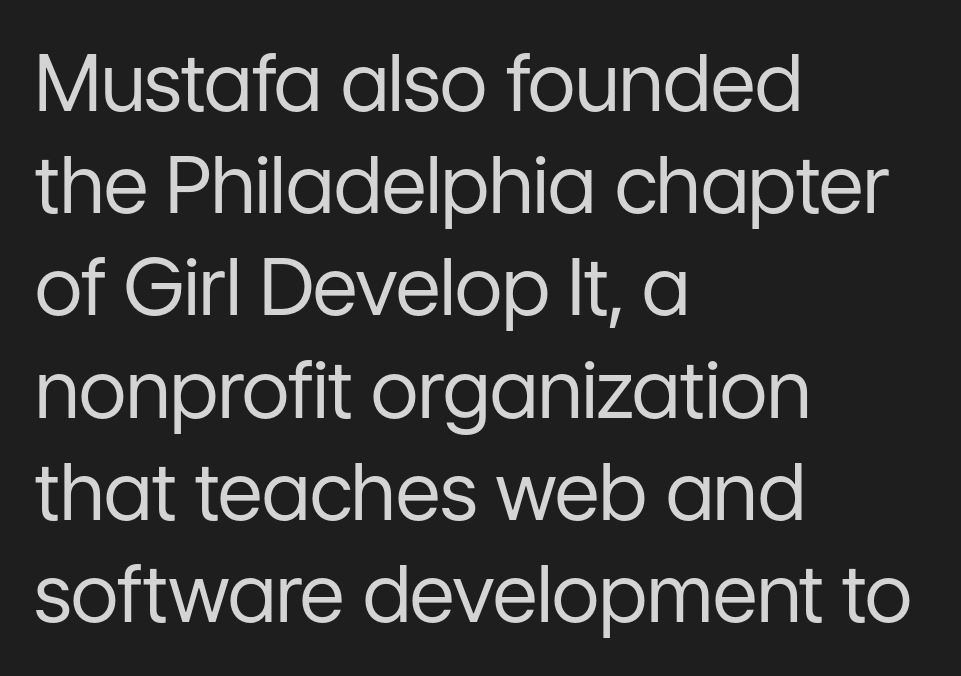
{"serif": "no", "italic": "no", "bold": "no", "weight": "regular", "width": "normal", "stroke_contrast": "low", "x_height": "medium", "monospaced": "no", "underline": "no", "align": "left", "line_spacing": "normal", "line_spacing_ratio": 1.31, "letter_spacing": "normal", "letter_spacing_em": 0.0, "glyph_px": 78}
